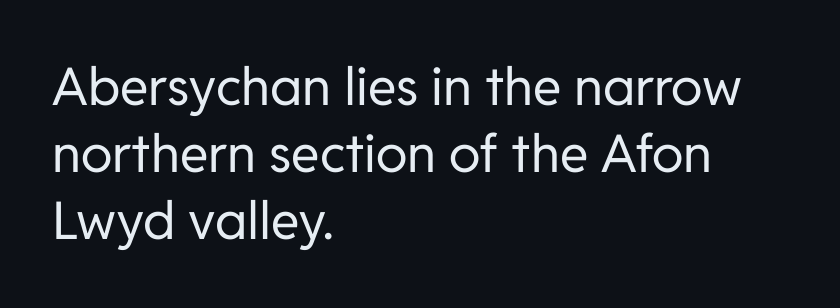
Quick note: not italic, upright. Stem width sits at or under what a default text font uses. Typographically, this falls in the sans-serif category. This rendering features lettering with no underline. What's the leading like? Ordinary, nothing unusual. Each letter keeps its own natural width here, so spacing adapts to shape.
